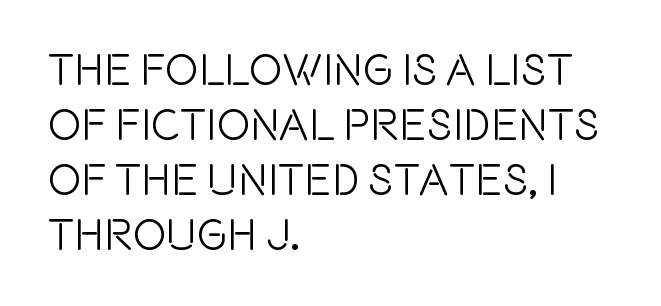
Serifs: no, the terminals of the letterforms are clean. The rendering anchors every line to the left-hand side. A bare baseline throughout the passage. This is the regular roman posture of the typeface. Look at the tracking — it's just the regular setting, nothing added. These lines are rendered in a variable-pitch font.
